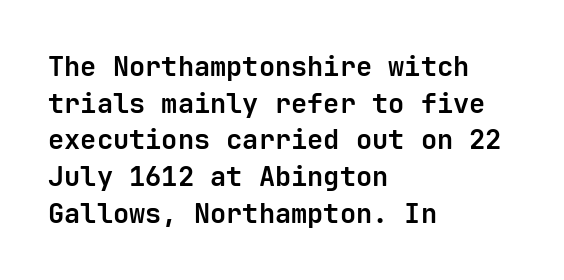
Casual observation: everything's shoved over to the left. Look at the tracking — it's just the regular setting, nothing added. The rendering uses a moderate line-height, typical for paragraphs. Decoration check: the copy has no underline. The face used here has the dense, thick strokes of a bold. The typography opts for an upright posture over an oblique one.
